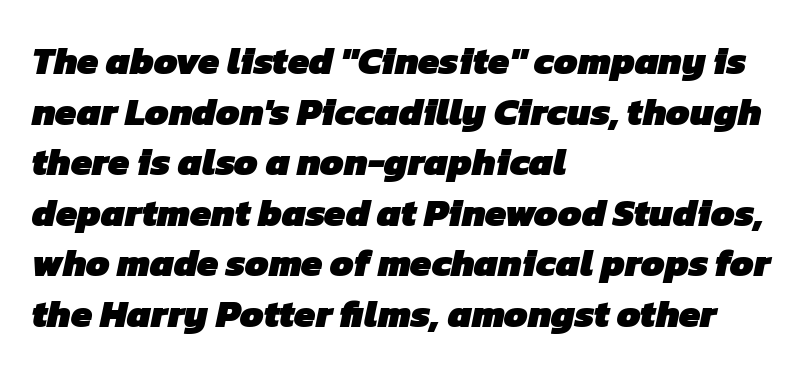
Q: Is the text bold? A: Yes.
Q: Is the typeface a serif or a sans-serif typeface? A: Sans-serif.
Q: Is the text underlined? A: No.
Q: How is the paragraph aligned? A: Left-aligned.
Q: Is the spacing between letters normal or unusually wide? A: Normal.
Q: Is the spacing between lines tight, normal or loose? A: Normal.
Q: Width (condensed, normal, or wide)? A: Normal.
Q: Stroke contrast? A: Low.
Q: x-height? A: Medium.
Q: Monospaced? A: No.
